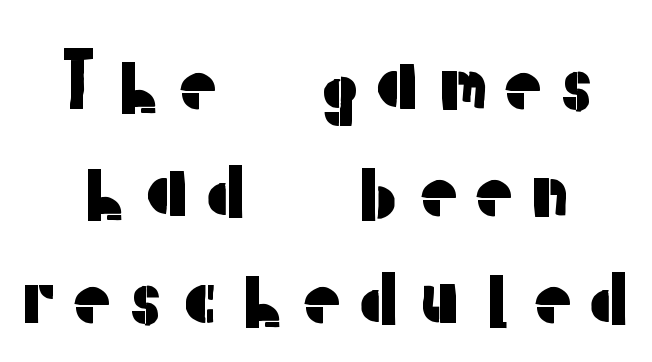
No italicization has been applied; the sample stays upright. The characters display no serif detailing; their extremities are plain. Do the characters align in a grid? No, the font is proportional. These lines sit exactly where default settings would place them. The string is rendered with underlining switched off.
